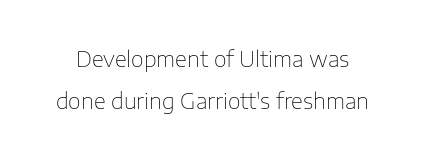
The image shows 22 px text type, upright; set loose line spacing (1.93x), normal letter spacing, not underlined.
